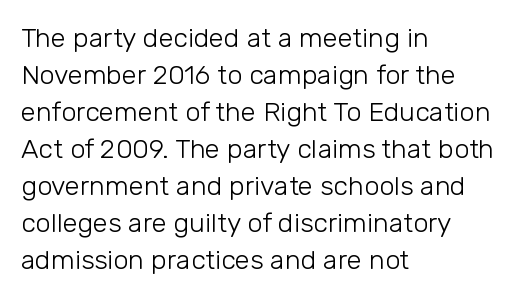
{"italic": "no", "bold": "no", "underline": "no", "align": "left", "line_spacing": "normal", "line_spacing_ratio": 1.37, "letter_spacing": "normal", "letter_spacing_em": 0.0, "glyph_px": 27}
